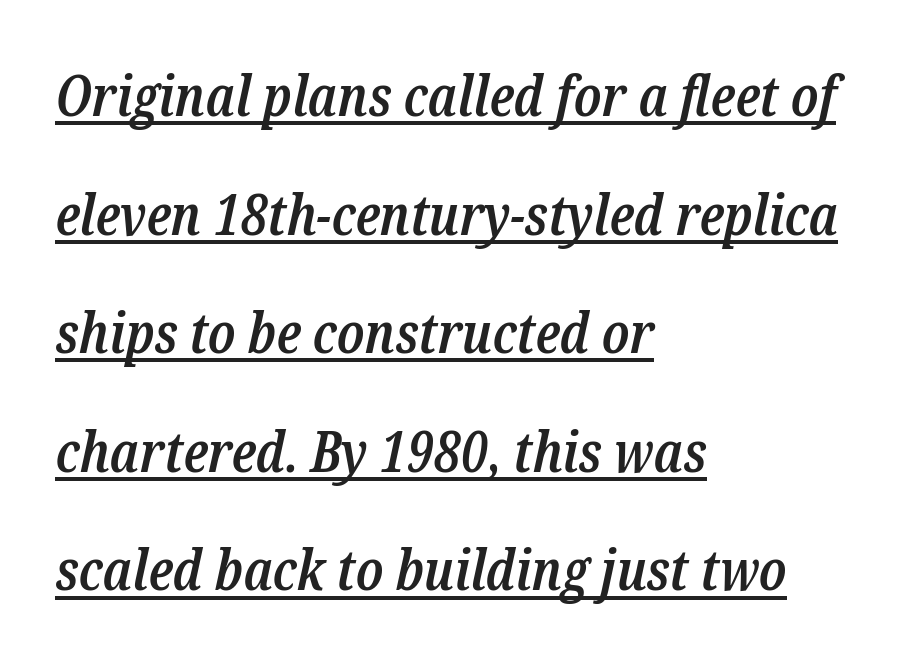
The image shows 57 px semibold, condensed serif type, italic (leaning right); set left-aligned, loose line spacing (2.08x), normal letter spacing, underlined; low stroke contrast and a medium x-height.
